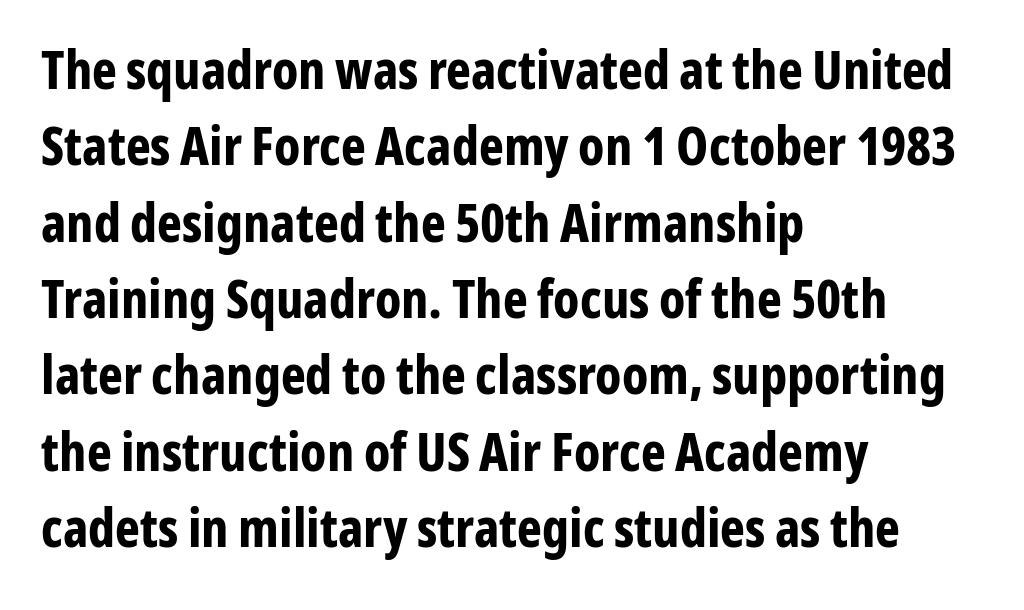
Q: Is the text bold? A: Yes.
Q: Is the text italic (slanted)? A: No, it is upright.
Q: Is the typeface a serif or a sans-serif typeface? A: Sans-serif.
Q: Is the text underlined? A: No.
Q: How is the paragraph aligned? A: Left-aligned.
Q: Is the spacing between letters normal or unusually wide? A: Normal.
Q: Is the spacing between lines tight, normal or loose? A: Normal.
Q: Width (condensed, normal, or wide)? A: Condensed.
Q: Stroke contrast? A: Low.
Q: x-height? A: Medium.
Q: Monospaced? A: No.
